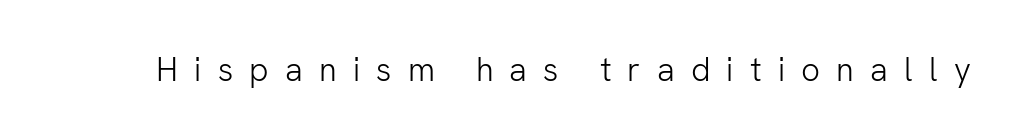
The image shows 33 px light sans-serif type, upright; set unusually wide letter spacing (+0.49 em), not underlined; low stroke contrast and a medium x-height.
